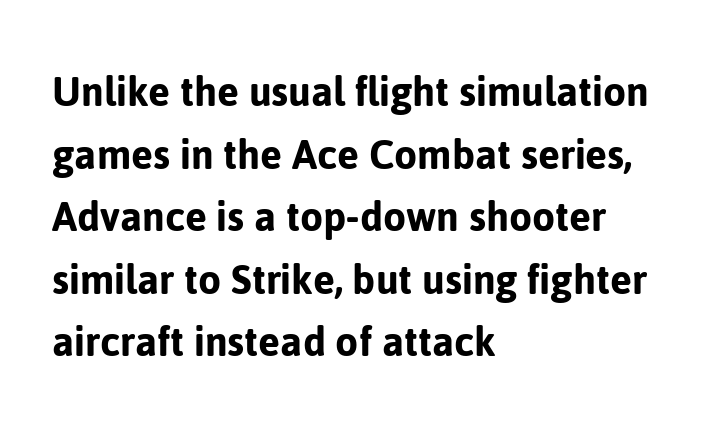
The image shows 47 px sans-serif type, upright; set left-aligned, normal line spacing (1.33x), normal letter spacing, not underlined; low stroke contrast and a medium x-height.
